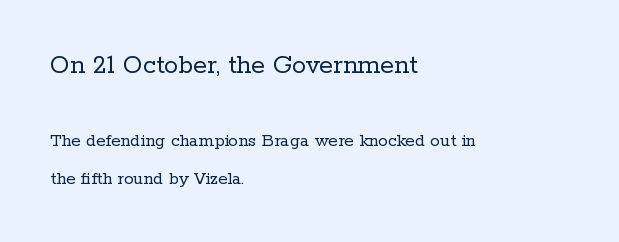
Typesetter's note — upper block bumped up in size, lower block left smaller. A great deal of white space separates one row of letters from the next. Every character sits straight up, as roman type does. Stroke terminals: seriffed. The string is rendered with underlining switched off.
